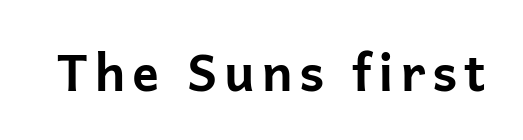
As a designer I'd log this as weight 700, bold. Proportional: the letters do not fall into vertical columns. Stroke terminals: plain, sans-serif. The typography opts for an upright posture over an oblique one.
